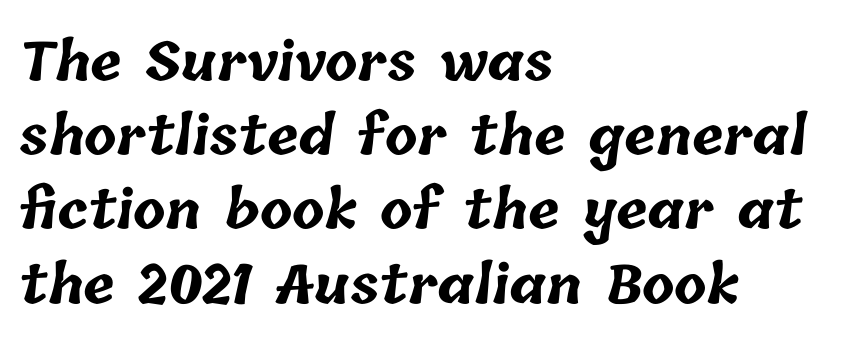
One-word summary of the alignment: left. Glyph-to-glyph distance matches everyday printed text. Check under the words: just untouched page. On the weight axis this lands at bold, roughly 700. The line-height multiplier appears to be the usual default.
